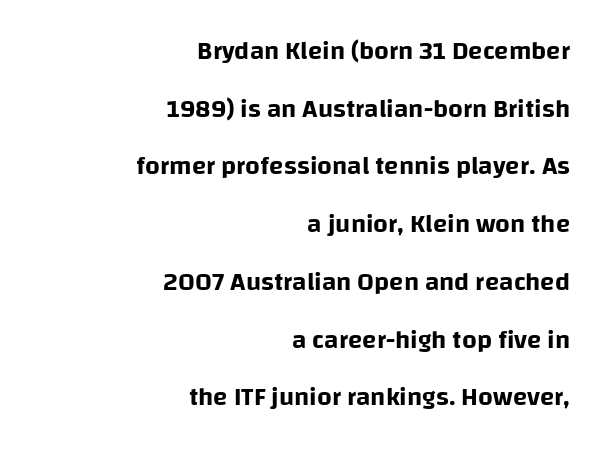
Q: Is the text italic (slanted)? A: No, it is upright.
Q: Is the text underlined? A: No.
Q: How is the paragraph aligned? A: Right-aligned.
Q: Is the spacing between letters normal or unusually wide? A: Normal.
Q: Is the spacing between lines tight, normal or loose? A: Loose.
